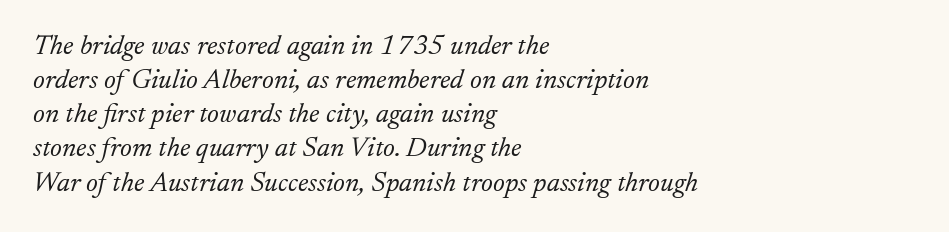
Horizontal alignment here is leftward, the default for most running prose. The letters advance in unequal steps, a hallmark of proportional type. Glance below the letters and you will spot only blank space. The letterforms sit shoulder to shoulder at normal distance.
